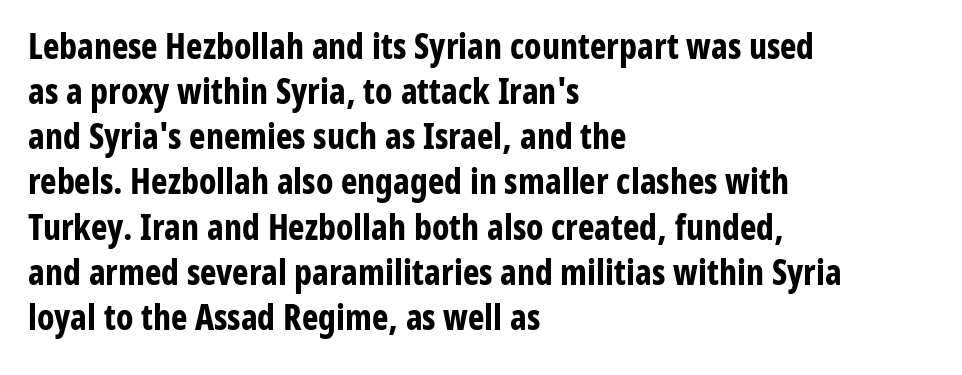
Q: Is the text bold? A: Yes.
Q: Is the text italic (slanted)? A: No, it is upright.
Q: Is the typeface a serif or a sans-serif typeface? A: Sans-serif.
Q: Is the text underlined? A: No.
Q: How is the paragraph aligned? A: Left-aligned.
Q: Is the spacing between letters normal or unusually wide? A: Normal.
Q: Is the spacing between lines tight, normal or loose? A: Normal.
Q: Width (condensed, normal, or wide)? A: Condensed.
Q: Stroke contrast? A: Low.
Q: x-height? A: Medium.
Q: Monospaced? A: No.
